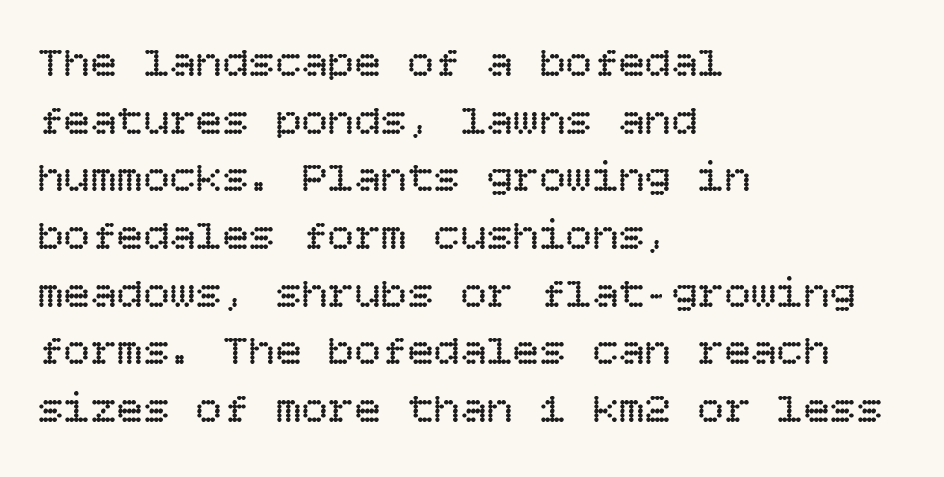
Q: Is the text bold? A: No.
Q: Is the text italic (slanted)? A: No, it is upright.
Q: Is the text underlined? A: No.
Q: How is the paragraph aligned? A: Left-aligned.
Q: Is the spacing between letters normal or unusually wide? A: Normal.
Q: Is the spacing between lines tight, normal or loose? A: Normal.
Q: Width (condensed, normal, or wide)? A: Normal.
Q: Stroke contrast? A: Low.
Q: x-height? A: Large.
